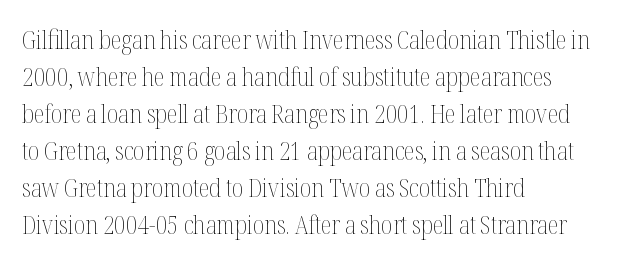
A typesetter would call this leading conventional body-copy spacing. Descender tails drop into unmarked territory. Visually the block forms a straight wall on the left and a jagged coastline on the right. Do the letters lean? They stand straight.
